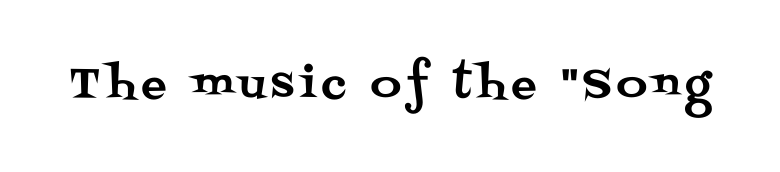
Q: Is the text italic (slanted)? A: No, it is upright.
Q: Is the typeface a serif or a sans-serif typeface? A: Serif.
Q: Is the text underlined? A: No.
Q: Width (condensed, normal, or wide)? A: Normal.
Q: Stroke contrast? A: Medium.
Q: x-height? A: Large.
Q: Monospaced? A: No.
